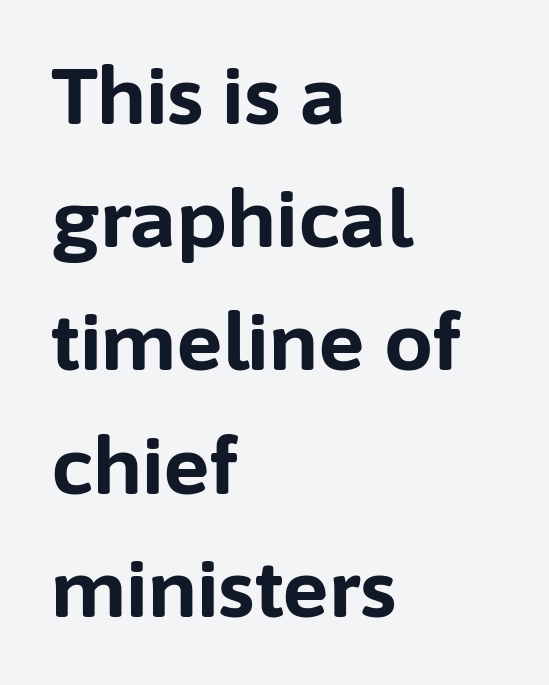
{"serif": "no", "italic": "no", "bold": "yes", "weight": "bold", "width": "normal", "stroke_contrast": "low", "x_height": "medium", "monospaced": "no", "underline": "no", "align": "left", "line_spacing": "normal", "line_spacing_ratio": 1.58, "letter_spacing": "normal", "letter_spacing_em": 0.0, "glyph_px": 78}
